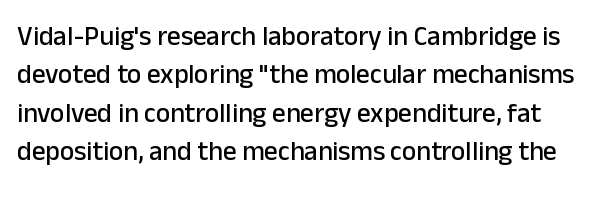
{"italic": "no", "underline": "no", "line_spacing": "normal", "line_spacing_ratio": 1.42, "letter_spacing": "normal", "letter_spacing_em": 0.0, "glyph_px": 27}
